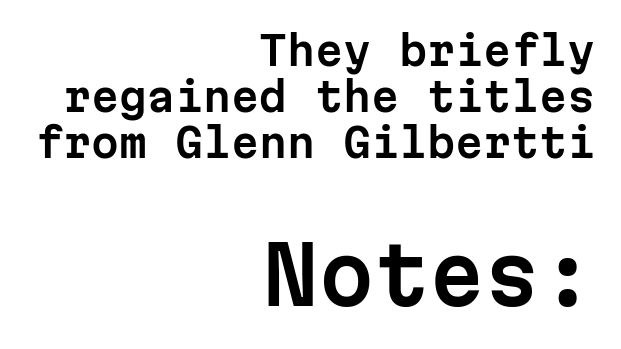
{"serif": "no", "italic": "no", "width": "normal", "stroke_contrast": "low", "x_height": "medium", "monospaced": "yes", "underline": "no", "align": "right", "line_spacing": "tight", "line_spacing_ratio": 1.15, "letter_spacing": "normal", "letter_spacing_em": 0.0, "larger_block": "second", "size_ratio": 1.98, "glyph_px": 79}
